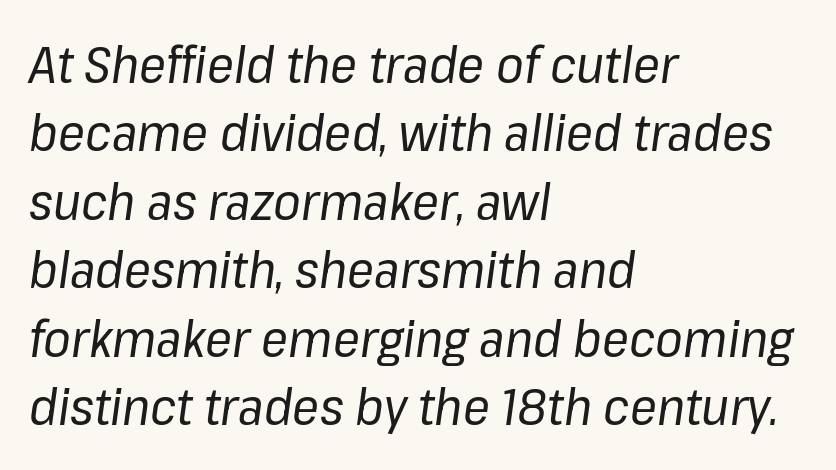
Short and long lines alike share a common starting point at left. A typesetter would call this zero additional tracking. Any mark beneath the type? The region is blank. A typesetter would call this proportional, since set widths differ per character. Summary of weight: not heavy and not bold. The whole block is typeset with a tilt.
